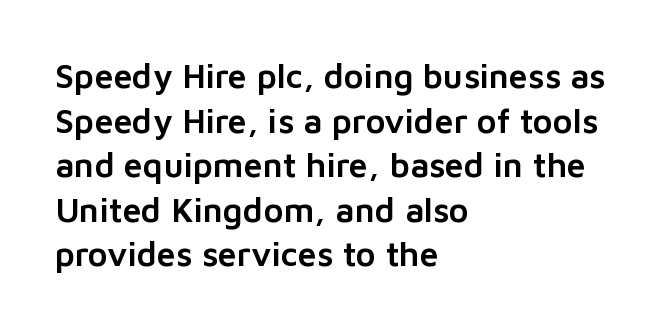
The image shows 34 px sans-serif type, upright; set left-aligned, normal line spacing (1.31x), normal letter spacing, not underlined; low stroke contrast and a medium x-height.
